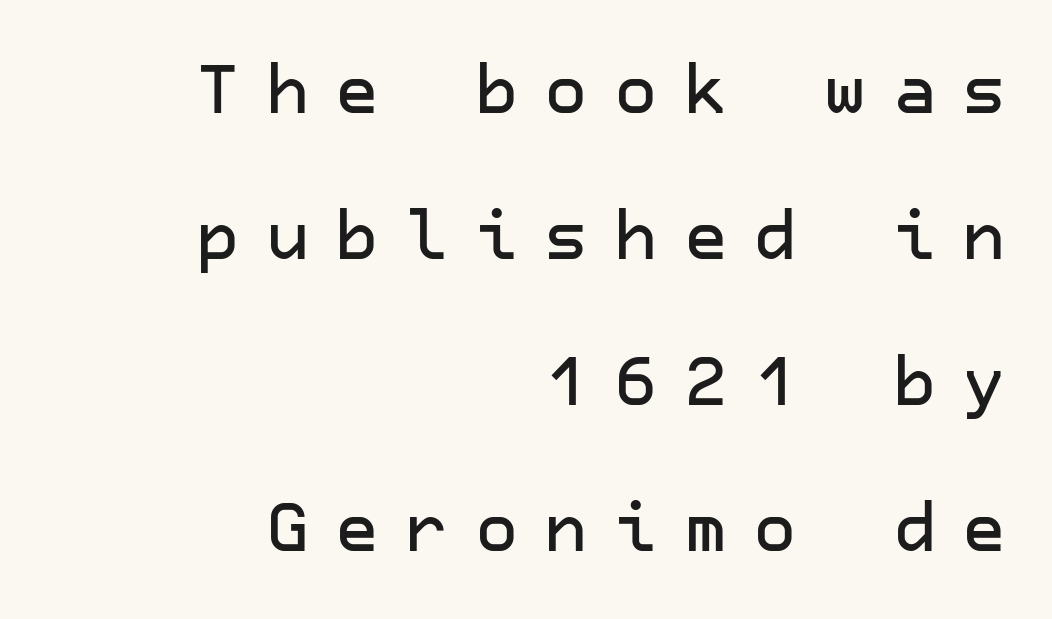
The image shows 67 px sans-serif type, upright; set right-aligned, loose line spacing (2.18x), unusually wide letter spacing (+0.39 em), not underlined; low stroke contrast and a medium x-height.
